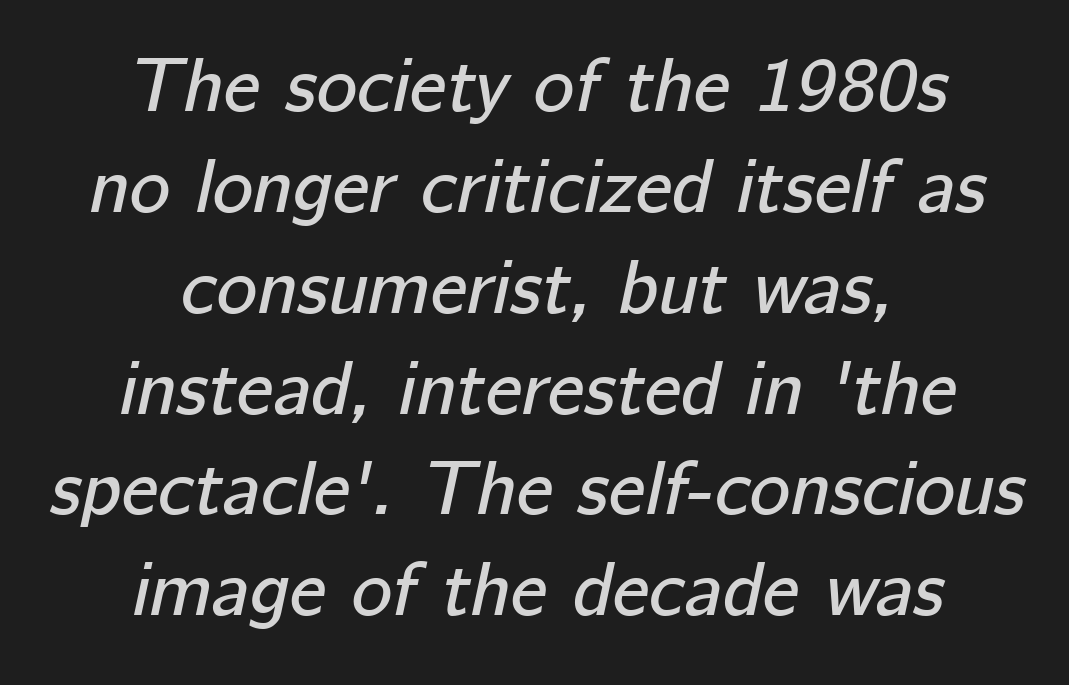
{"italic": "yes", "lean": "right", "slant_degrees": 12, "width": "normal", "stroke_contrast": "low", "x_height": "medium", "monospaced": "no", "underline": "no", "align": "center", "line_spacing": "normal", "line_spacing_ratio": 1.31, "letter_spacing": "normal", "letter_spacing_em": 0.0, "glyph_px": 77}
